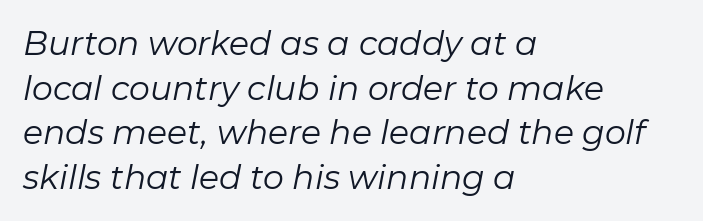
Quick note: italic. All the whitespace from short lines collects on the right. Descender tails drop into unmarked territory. Leading matches the norm, producing a regular column.
